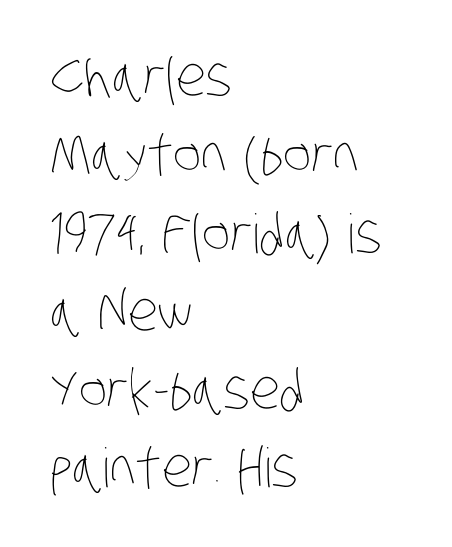
Varying glyph widths throughout — classic text-font behaviour. Caption: face not bold, strokes unweighted. Horizontally, the lines are justified to the leading edge only. Glyph-to-glyph distance matches everyday printed text.
